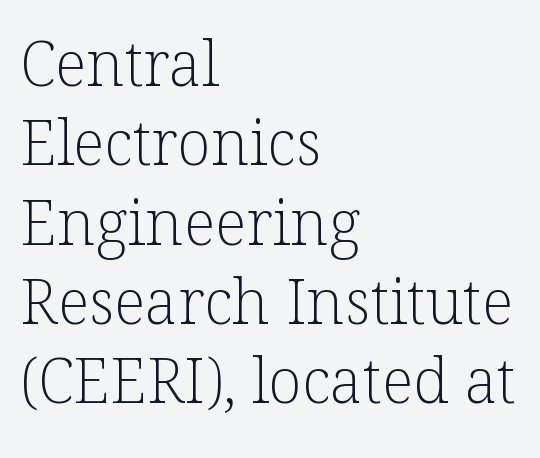
The image shows 62 px light serif type, upright; set left-aligned, normal line spacing (1.28x), normal letter spacing, not underlined; low stroke contrast and a medium x-height.
